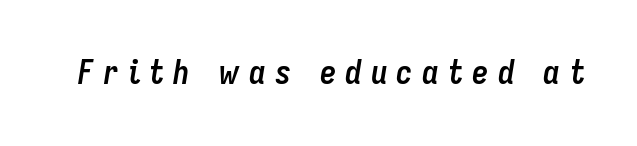
{"italic": "yes", "lean": "right", "slant_degrees": 9, "bold": "yes", "weight": "semibold", "width": "condensed", "stroke_contrast": "low", "x_height": "medium", "monospaced": "no", "underline": "no", "letter_spacing": "wide", "letter_spacing_em": 0.27, "glyph_px": 33}
